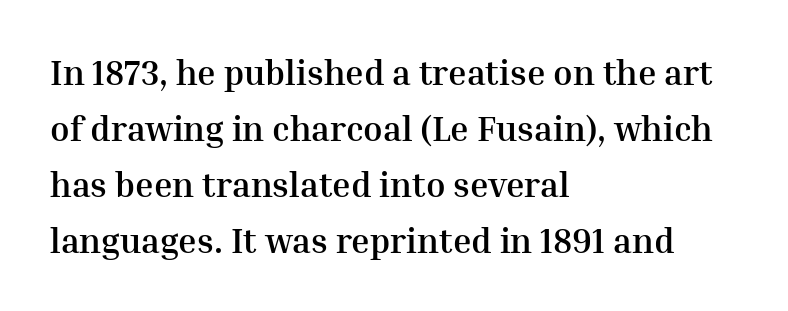
Q: Is the text bold? A: Yes.
Q: Is the text italic (slanted)? A: No, it is upright.
Q: Is the typeface a serif or a sans-serif typeface? A: Serif.
Q: Is the text underlined? A: No.
Q: How is the paragraph aligned? A: Left-aligned.
Q: Is the spacing between letters normal or unusually wide? A: Normal.
Q: Is the spacing between lines tight, normal or loose? A: Normal.
Q: Width (condensed, normal, or wide)? A: Normal.
Q: Stroke contrast? A: Medium.
Q: x-height? A: Medium.
Q: Monospaced? A: No.
